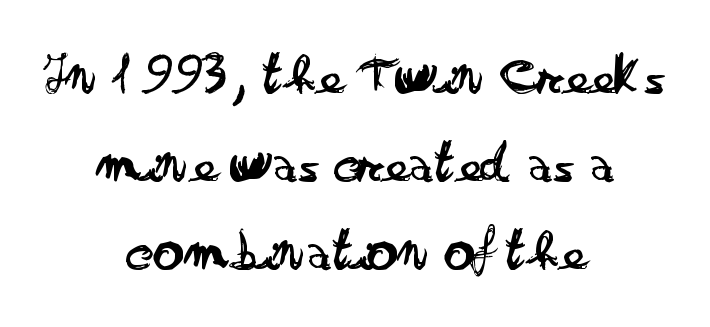
Notice how descenders clear the ascenders below comfortably — that's standard leading. No feet cap the strokes, marking this as sans-serif type. Does the copy run flush right? No — it is centered line by line. Underline: absent.
